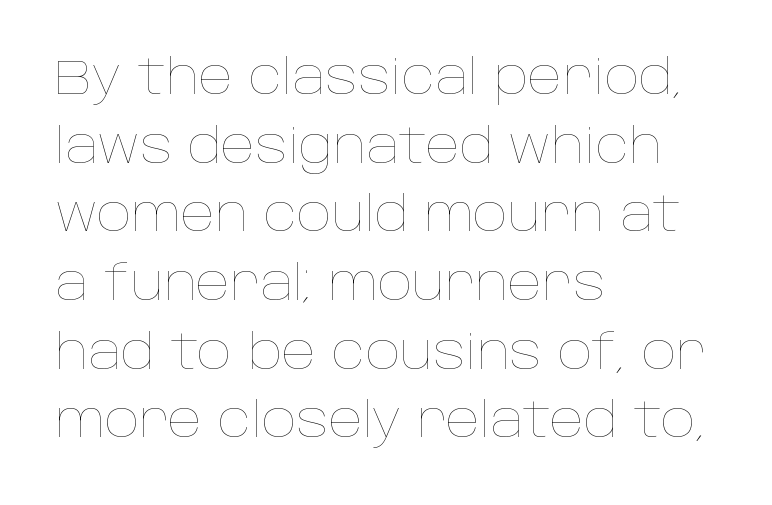
{"italic": "no", "bold": "no", "weight": "thin", "width": "normal", "stroke_contrast": "low", "x_height": "large", "monospaced": "no", "underline": "no", "align": "left", "line_spacing": "normal", "line_spacing_ratio": 1.43, "letter_spacing": "normal", "letter_spacing_em": 0.0, "glyph_px": 48}
